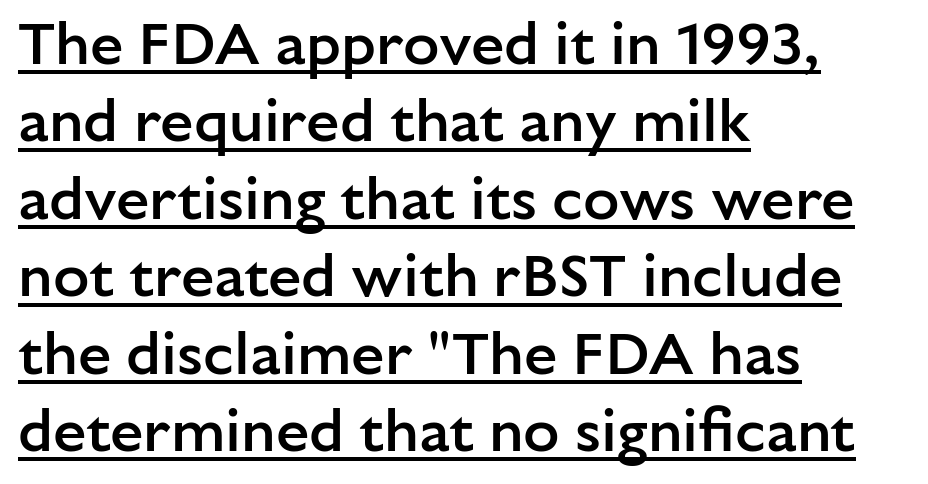
Typeset ragged right — the left edge is the straight one. The passage shown is typed in a proportional face where columns would drift. Note: no serifs on the glyphs. If you drew a line through each stem, it would be perfectly vertical. Observe the ordinary spacing: letters are neighbours, not strangers.
